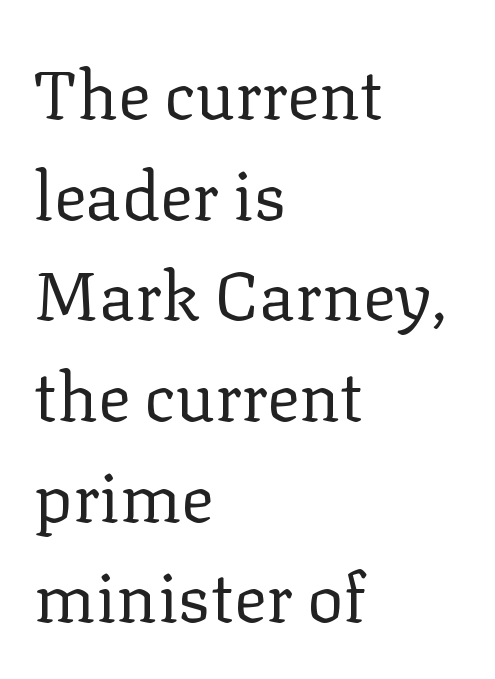
The image shows 68 px regular-weight serif type, upright; set left-aligned, normal line spacing (1.48x), normal letter spacing, not underlined; low stroke contrast and a medium x-height.
